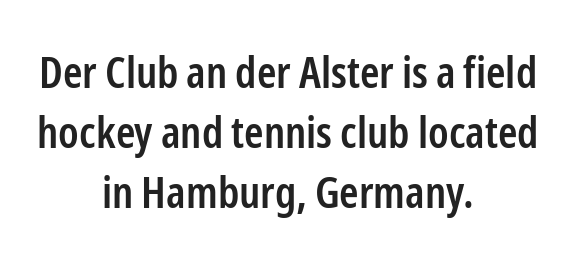
Q: Is the text bold? A: Semi-bold.
Q: Is the text italic (slanted)? A: No, it is upright.
Q: Is the typeface a serif or a sans-serif typeface? A: Sans-serif.
Q: Is the text underlined? A: No.
Q: How is the paragraph aligned? A: Centered.
Q: Is the spacing between letters normal or unusually wide? A: Normal.
Q: Is the spacing between lines tight, normal or loose? A: Normal.
Q: Width (condensed, normal, or wide)? A: Condensed.
Q: Stroke contrast? A: Low.
Q: x-height? A: Medium.
Q: Monospaced? A: No.
